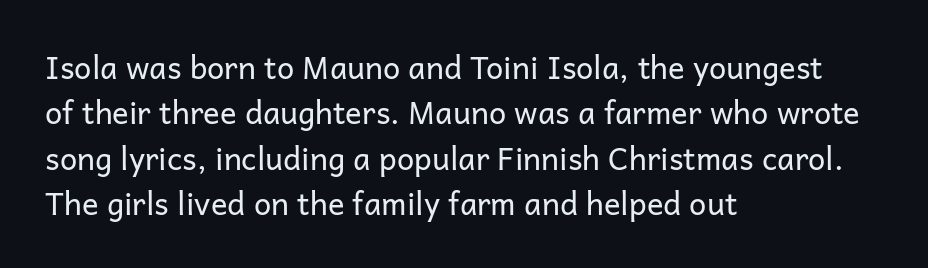
Is this a fixed-width face? No — the glyphs have proportional, varying widths. Bare-footed words on every line. Short and long lines alike share a common starting point at left. Between one letter and the next there's only the usual sliver of space. The specimen reads as upright at a glance.
